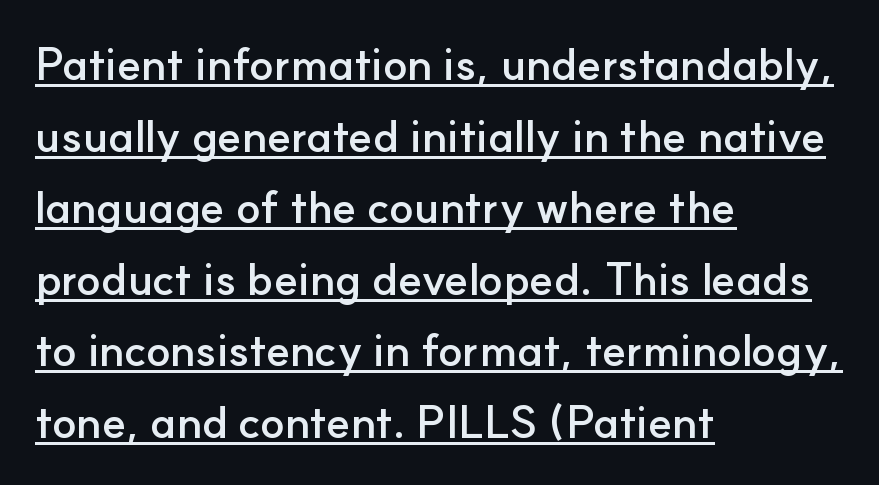
The image shows 45 px semibold sans-serif type, upright; set left-aligned, normal line spacing (1.59x), normal letter spacing, underlined; low stroke contrast and a small x-height.
